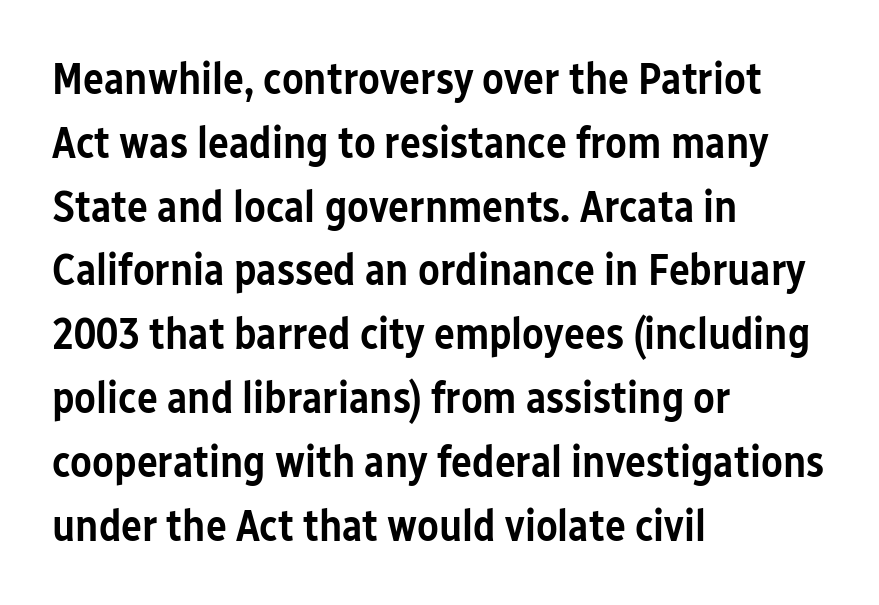
{"serif": "no", "italic": "no", "bold": "semi", "weight": "semibold", "width": "condensed", "stroke_contrast": "low", "x_height": "medium", "monospaced": "no", "underline": "no", "align": "left", "line_spacing": "normal", "line_spacing_ratio": 1.45, "letter_spacing": "normal", "letter_spacing_em": 0.0, "glyph_px": 44}
